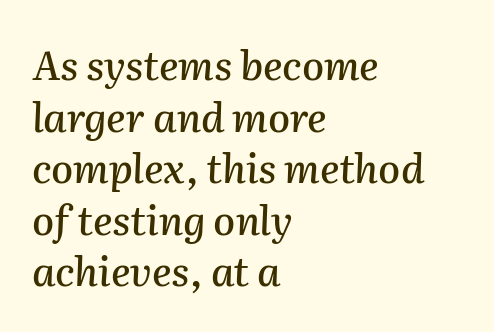
These lines stack with their left ends in a neat column. If you measured baseline to baseline, you'd find a middling distance. Each row of text sits above clean, open space. Here the designer chose a conventional face with non-uniform glyph widths. The gaps between neighbouring characters are ordinary and unremarkable. The face used here has a pronounced slope to its letters.
